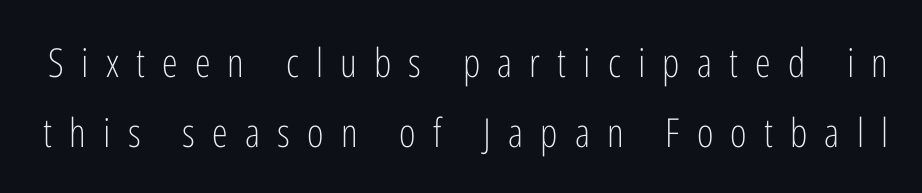
Q: Is the text bold? A: No.
Q: Is the text italic (slanted)? A: No, it is upright.
Q: Is the typeface a serif or a sans-serif typeface? A: Sans-serif.
Q: Is the text underlined? A: No.
Q: Is the spacing between letters normal or unusually wide? A: Unusually wide.
Q: Width (condensed, normal, or wide)? A: Condensed.
Q: Stroke contrast? A: Low.
Q: x-height? A: Medium.
Q: Monospaced? A: No.
